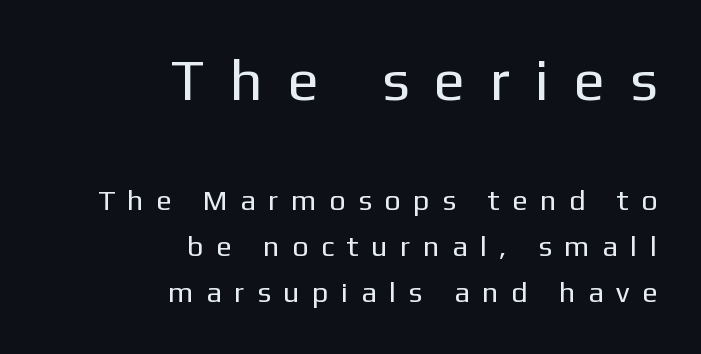
{"serif": "no", "italic": "no", "bold": "no", "weight": "regular", "width": "normal", "stroke_contrast": "low", "x_height": "medium", "monospaced": "no", "underline": "no", "align": "right", "line_spacing": "normal", "line_spacing_ratio": 1.57, "letter_spacing": "wide", "letter_spacing_em": 0.5, "larger_block": "first", "size_ratio": 2.0, "glyph_px": 58}
